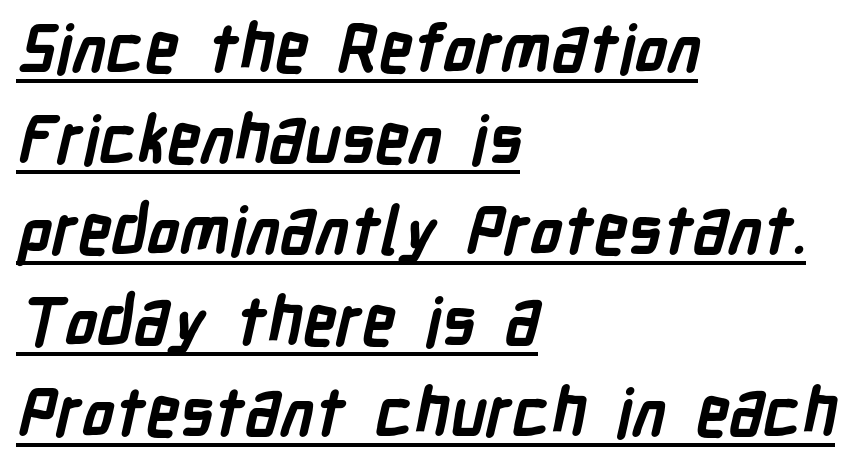
{"serif": "no", "bold": "yes", "weight": "semibold", "width": "condensed", "stroke_contrast": "low", "x_height": "medium", "monospaced": "no", "underline": "yes", "align": "left", "line_spacing": "normal", "line_spacing_ratio": 1.38, "letter_spacing": "normal", "letter_spacing_em": 0.0, "glyph_px": 66}
